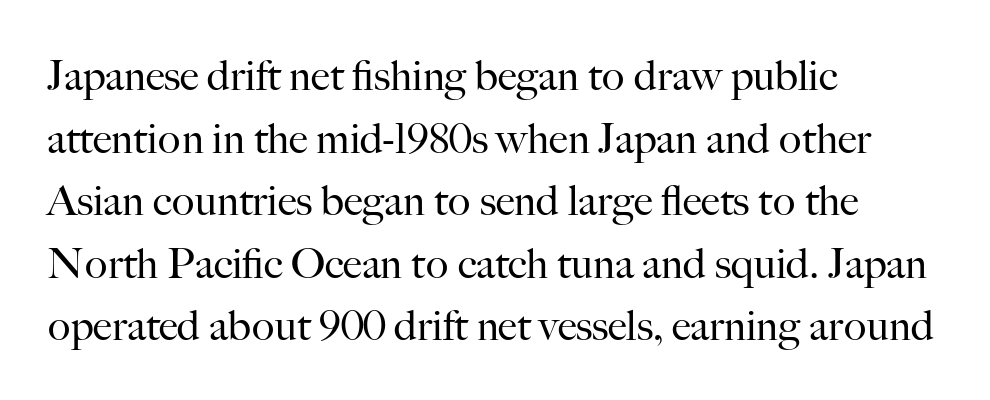
Q: Is the text bold? A: No.
Q: Is the text italic (slanted)? A: No, it is upright.
Q: Is the typeface a serif or a sans-serif typeface? A: Serif.
Q: Is the text underlined? A: No.
Q: How is the paragraph aligned? A: Left-aligned.
Q: Is the spacing between letters normal or unusually wide? A: Normal.
Q: Is the spacing between lines tight, normal or loose? A: Normal.
Q: Width (condensed, normal, or wide)? A: Normal.
Q: Stroke contrast? A: High.
Q: x-height? A: Small.
Q: Monospaced? A: No.
